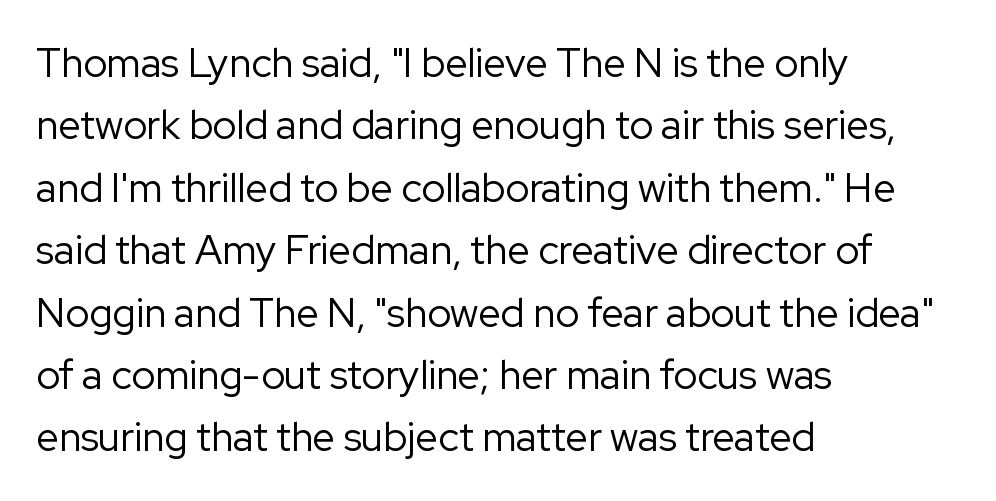
The image shows 40 px regular-weight sans-serif type, upright; set left-aligned, normal line spacing (1.56x), normal letter spacing, not underlined; low stroke contrast and a medium x-height.
